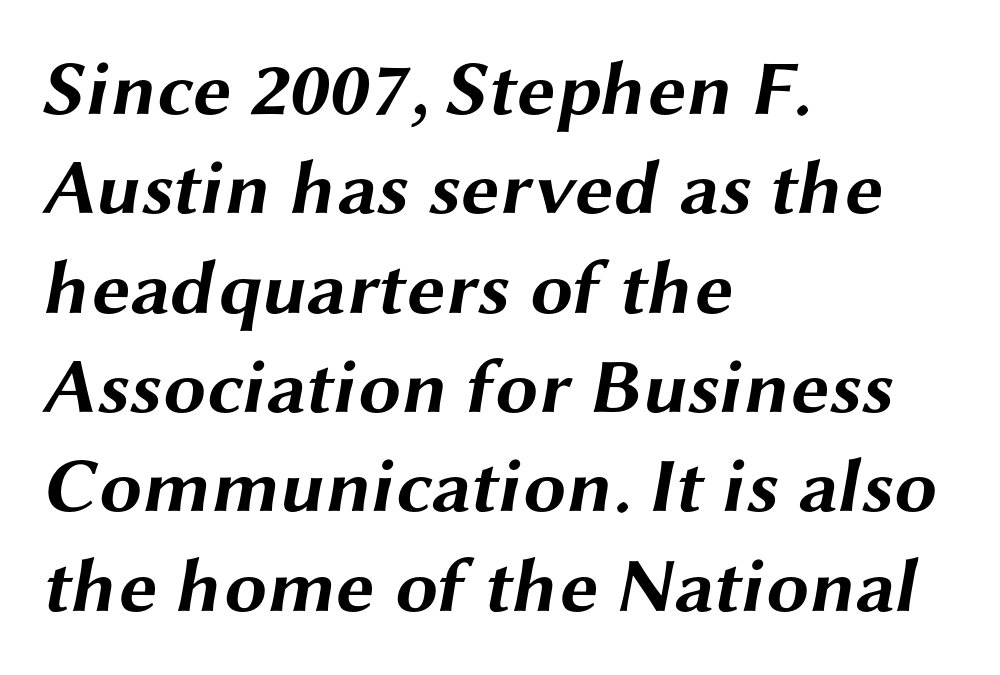
The image shows 77 px bold, wide sans-serif type; set left-aligned, normal line spacing (1.29x), normal letter spacing, not underlined; medium stroke contrast and a medium x-height.
